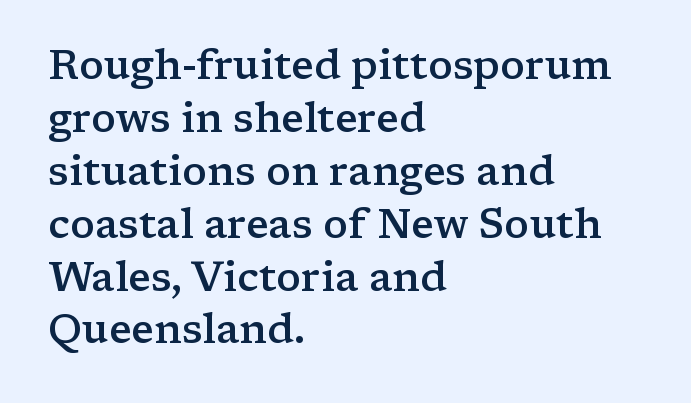
Q: Is the text bold? A: Semi-bold.
Q: Is the text italic (slanted)? A: No, it is upright.
Q: Is the typeface a serif or a sans-serif typeface? A: Serif.
Q: Is the text underlined? A: No.
Q: How is the paragraph aligned? A: Left-aligned.
Q: Is the spacing between letters normal or unusually wide? A: Normal.
Q: Is the spacing between lines tight, normal or loose? A: Normal.
Q: Width (condensed, normal, or wide)? A: Wide.
Q: Stroke contrast? A: Low.
Q: x-height? A: Medium.
Q: Monospaced? A: No.
